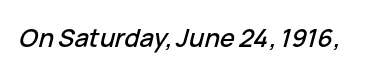
{"italic": "yes", "lean": "right", "slant_degrees": 15, "underline": "no", "letter_spacing": "normal", "letter_spacing_em": 0.0, "glyph_px": 25}
